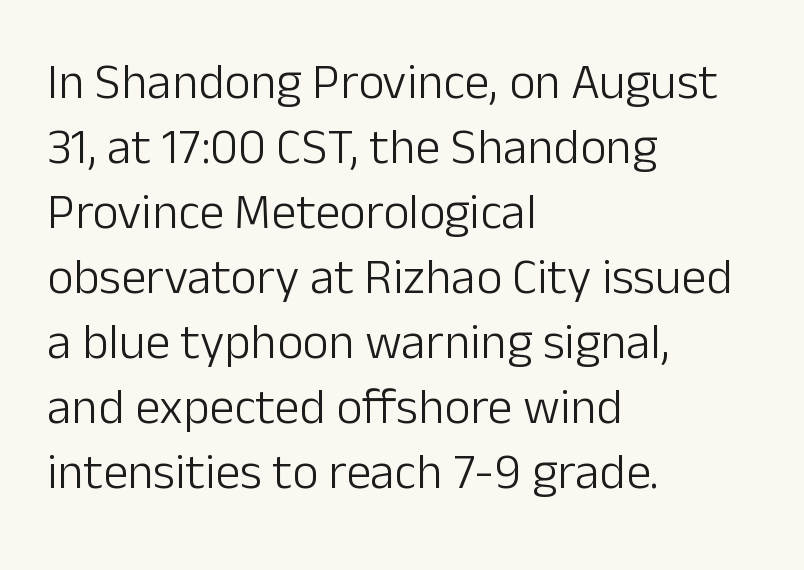
Honestly, the letter spacing is just normal — you wouldn't notice it. Tall strokes in this sample are plumb rather than angled. Leftover space on each line is placed entirely after the last word. Weight: in the light-to-regular range. Unmarked baselines from the first word to the last. Summary of vertical rhythm: regular, with standard interline spacing.
